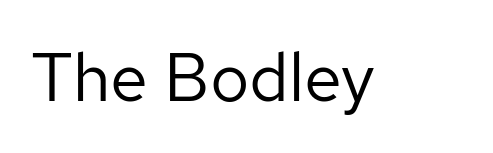
{"serif": "no", "italic": "no", "bold": "no", "weight": "regular", "width": "normal", "stroke_contrast": "low", "x_height": "medium", "monospaced": "no", "underline": "no", "letter_spacing": "normal", "letter_spacing_em": 0.0, "glyph_px": 68}
